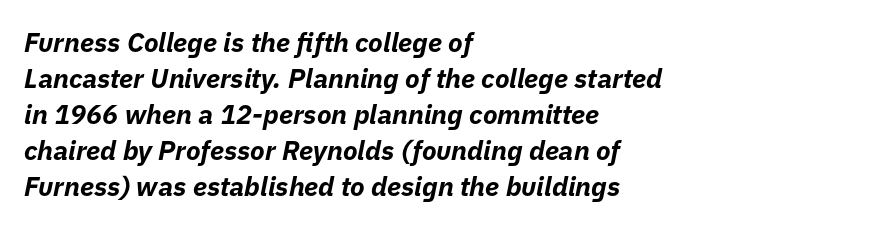
Reading down the block, your eye returns to a fixed left position each line. Strong, thick strokes mark this as bold type. Successive baselines arrive at the customary interval. The gaps between neighbouring characters are ordinary and unremarkable. Italic: yes, the glyphs are oblique. The foot of each line stays bare and open.
